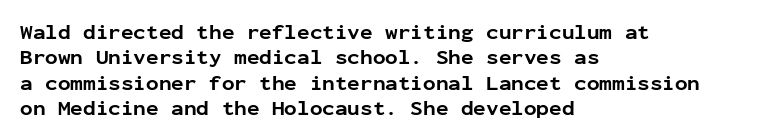
The gaps between neighbouring characters are ordinary and unremarkable. Heavy, bold letterforms. Posture: straight, roman, zero tilt. Caption: multi-line text, flush left, ragged right. Clear beneath every line of the passage.
